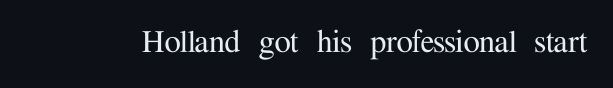
Q: Is the text italic (slanted)? A: No, it is upright.
Q: Is the typeface a serif or a sans-serif typeface? A: Serif.
Q: Is the text underlined? A: No.
Q: Is the spacing between letters normal or unusually wide? A: Normal.
Q: Width (condensed, normal, or wide)? A: Normal.
Q: Stroke contrast? A: Medium.
Q: x-height? A: Medium.
Q: Monospaced? A: No.
